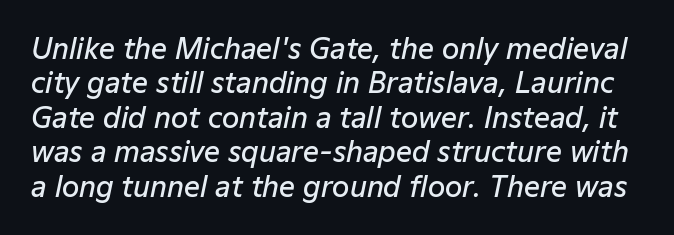
The image shows 28 px semibold type, italic (leaning right); set line spacing 1.23x, normal letter spacing, not underlined; low stroke contrast and a medium x-height.
